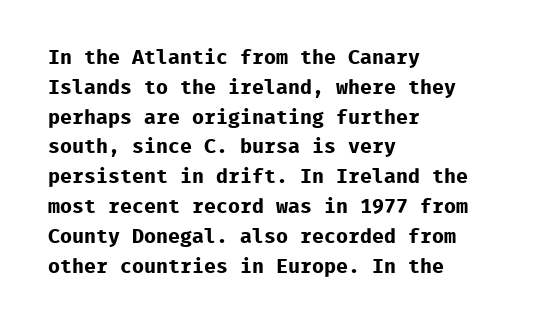
The image shows 20 px bold type, upright; set left-aligned, normal line spacing (1.49x), normal letter spacing, not underlined.
